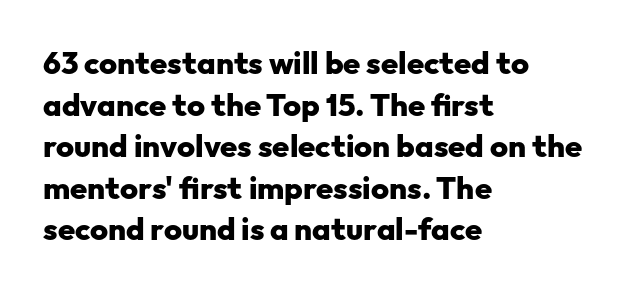
Q: Is the text bold? A: Yes.
Q: Is the text italic (slanted)? A: No, it is upright.
Q: Is the typeface a serif or a sans-serif typeface? A: Sans-serif.
Q: Is the text underlined? A: No.
Q: How is the paragraph aligned? A: Left-aligned.
Q: Is the spacing between letters normal or unusually wide? A: Normal.
Q: Is the spacing between lines tight, normal or loose? A: Normal.
Q: Width (condensed, normal, or wide)? A: Normal.
Q: Stroke contrast? A: Low.
Q: x-height? A: Medium.
Q: Monospaced? A: No.
